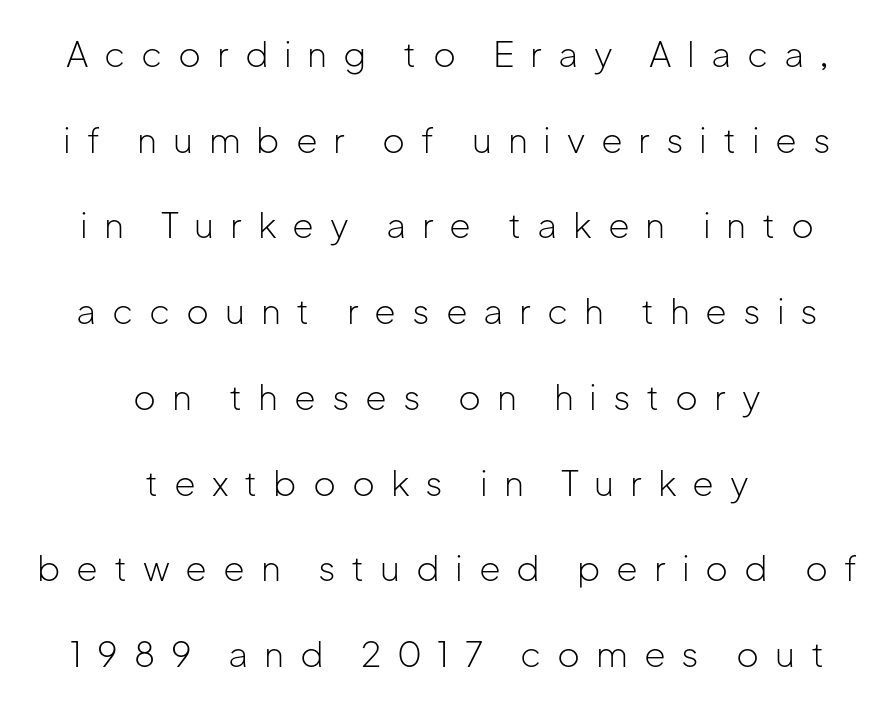
Q: Is the text bold? A: No.
Q: Is the text italic (slanted)? A: No, it is upright.
Q: Is the typeface a serif or a sans-serif typeface? A: Sans-serif.
Q: Is the text underlined? A: No.
Q: How is the paragraph aligned? A: Centered.
Q: Is the spacing between letters normal or unusually wide? A: Unusually wide.
Q: Is the spacing between lines tight, normal or loose? A: Loose.
Q: Width (condensed, normal, or wide)? A: Normal.
Q: Stroke contrast? A: Low.
Q: x-height? A: Medium.
Q: Monospaced? A: No.
